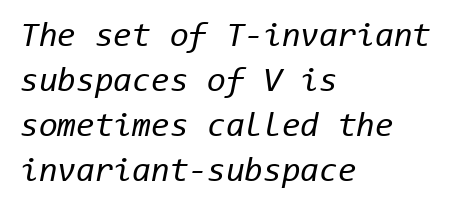
The image shows 34 px regular-weight type, italic (leaning right), monospaced; set left-aligned, normal line spacing (1.32x), normal letter spacing, not underlined; low stroke contrast and a medium x-height.
